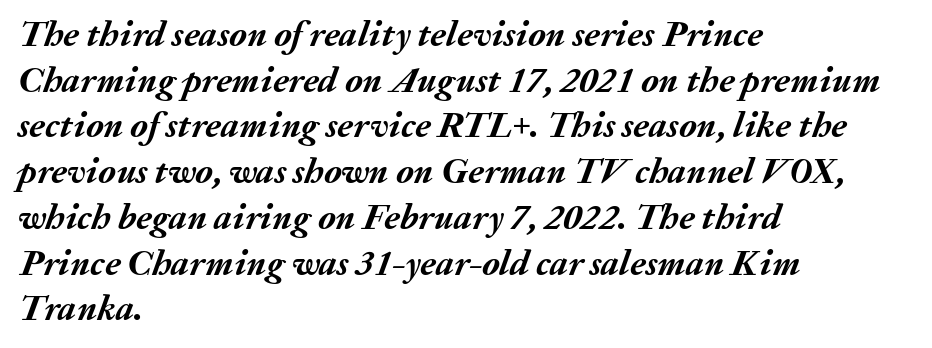
{"italic": "yes", "lean": "right", "slant_degrees": 20, "bold": "yes", "weight": "semibold", "width": "normal", "stroke_contrast": "medium", "x_height": "medium", "monospaced": "no", "underline": "no", "align": "left", "line_spacing": "normal", "line_spacing_ratio": 1.27, "letter_spacing": "normal", "letter_spacing_em": 0.0, "glyph_px": 36}
